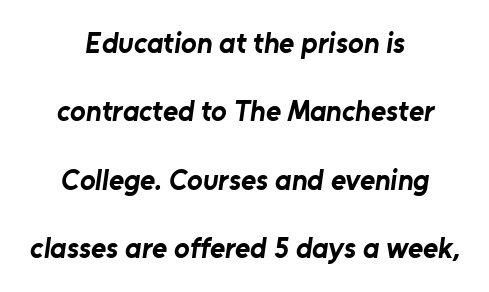
{"serif": "no", "bold": "yes", "weight": "bold", "width": "normal", "stroke_contrast": "low", "x_height": "medium", "monospaced": "no", "underline": "no", "align": "center", "line_spacing": "loose", "line_spacing_ratio": 2.36, "letter_spacing": "normal", "letter_spacing_em": 0.0, "glyph_px": 29}
